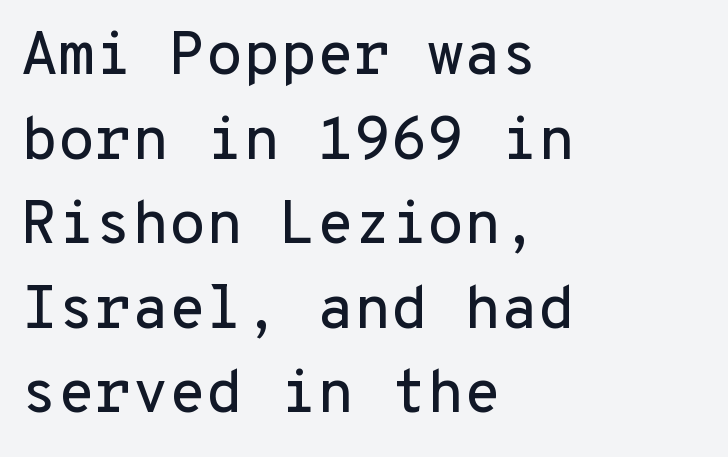
Q: Is the text italic (slanted)? A: No, it is upright.
Q: Is the typeface a serif or a sans-serif typeface? A: Sans-serif.
Q: Is the text underlined? A: No.
Q: How is the paragraph aligned? A: Left-aligned.
Q: Is the spacing between letters normal or unusually wide? A: Normal.
Q: Is the spacing between lines tight, normal or loose? A: Normal.
Q: Width (condensed, normal, or wide)? A: Normal.
Q: Stroke contrast? A: Low.
Q: x-height? A: Medium.
Q: Monospaced? A: Yes.
